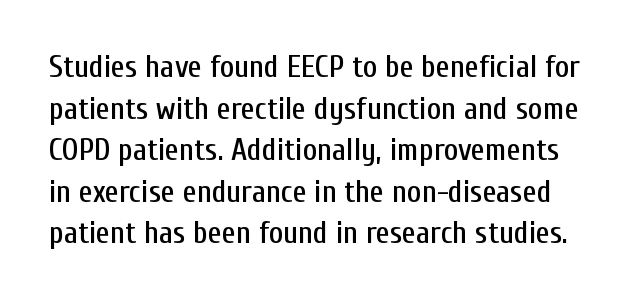
Q: Is the text italic (slanted)? A: No, it is upright.
Q: Is the typeface a serif or a sans-serif typeface? A: Sans-serif.
Q: Is the text underlined? A: No.
Q: Is the spacing between letters normal or unusually wide? A: Normal.
Q: Is the spacing between lines tight, normal or loose? A: Normal.
Q: Width (condensed, normal, or wide)? A: Condensed.
Q: Stroke contrast? A: Low.
Q: x-height? A: Medium.
Q: Monospaced? A: No.
